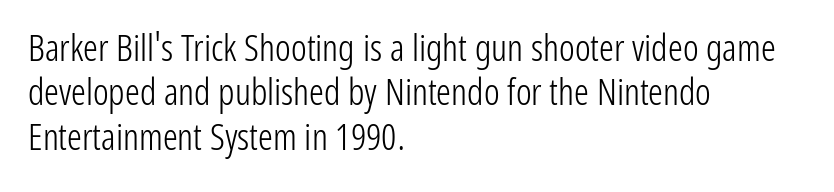
{"serif": "no", "italic": "no", "bold": "no", "weight": "light", "width": "condensed", "stroke_contrast": "low", "x_height": "medium", "monospaced": "no", "underline": "no", "align": "left", "line_spacing_ratio": 1.2, "letter_spacing": "normal", "letter_spacing_em": 0.0, "glyph_px": 37}
